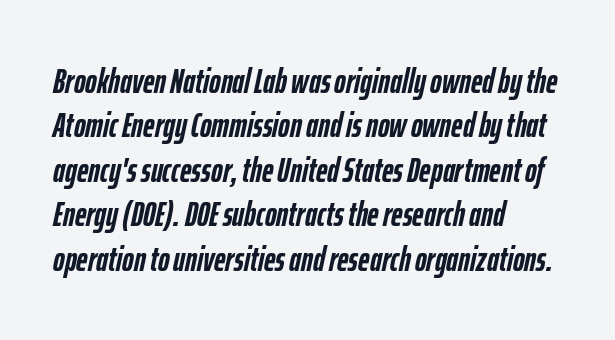
Think of a printed novel: that variable character pitch is what you see here. This rendering leaves character spacing at its baseline value. The paragraph shown leans on its left margin. Descenders are the only things crossing below the line. Designer's note — italics engaged. These words are printed bold, with thick strokes throughout.
